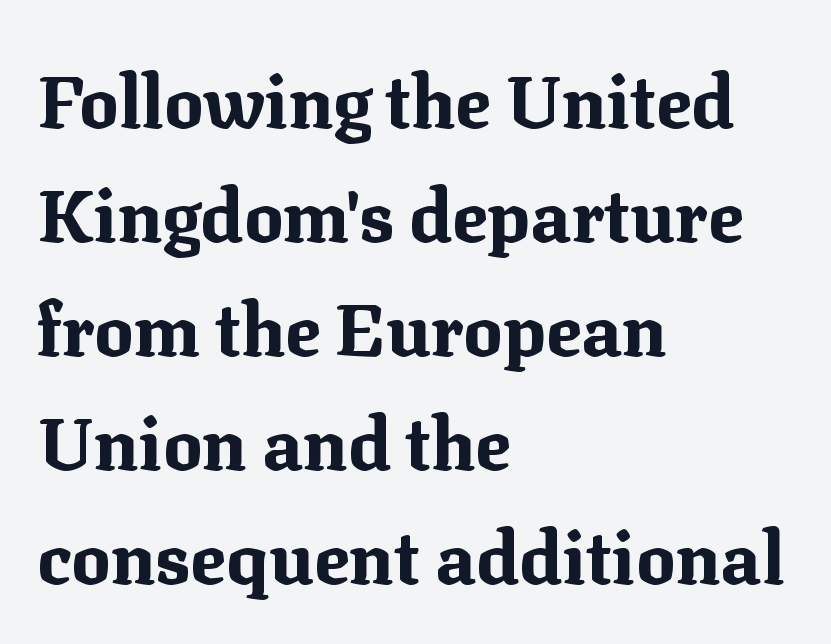
Q: Is the text bold? A: Yes.
Q: Is the text italic (slanted)? A: No, it is upright.
Q: Is the typeface a serif or a sans-serif typeface? A: Serif.
Q: Is the text underlined? A: No.
Q: How is the paragraph aligned? A: Left-aligned.
Q: Is the spacing between letters normal or unusually wide? A: Normal.
Q: Is the spacing between lines tight, normal or loose? A: Normal.
Q: Width (condensed, normal, or wide)? A: Normal.
Q: Stroke contrast? A: Medium.
Q: x-height? A: Medium.
Q: Monospaced? A: No.
